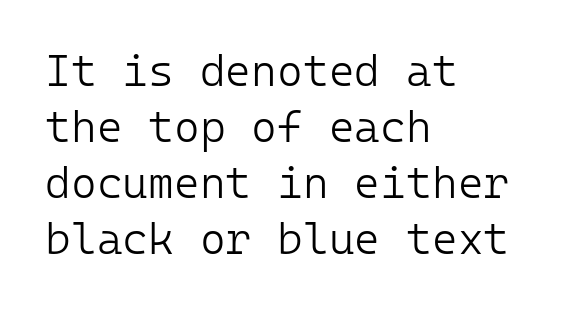
Honestly, there is no underline to notice here at all. The font is comparable to plain body text, perhaps lighter. The letters stand upright; this is a roman face. Note: no serifs on the glyphs. This sample uses plain, unmodified letter spacing. This sample keeps an unexceptional amount of space between lines.
